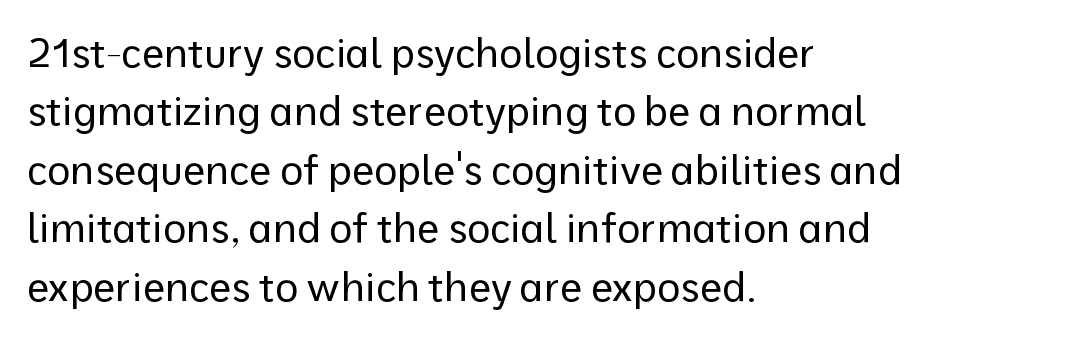
The image shows 40 px regular-weight sans-serif type, upright; set left-aligned, normal line spacing (1.46x), normal letter spacing, not underlined; low stroke contrast and a medium x-height.
